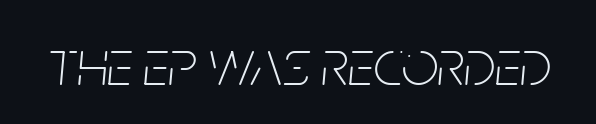
{"italic": "yes", "lean": "right", "slant_degrees": 5, "bold": "no", "weight": "thin", "width": "condensed", "stroke_contrast": "low", "x_height": "large", "monospaced": "no", "underline": "no", "letter_spacing": "normal", "letter_spacing_em": 0.0, "glyph_px": 65}
